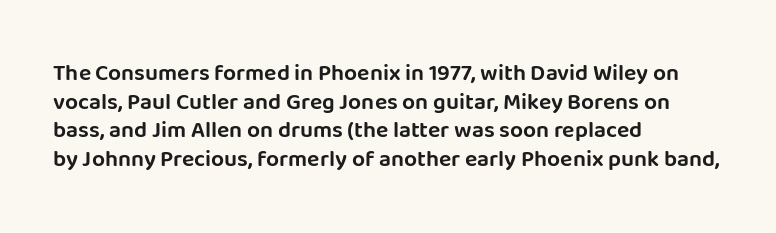
Each line starts at the same left margin while the right side varies. This sample uses plain, unmodified letter spacing. Only glyphs here, with clear space below each row. The letters stand upright; this is a roman face.
